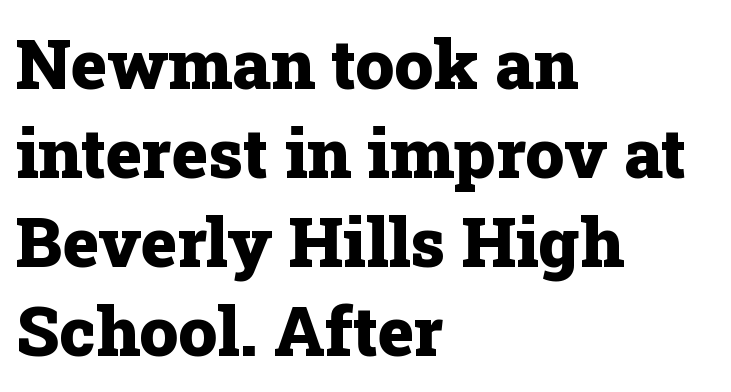
The image shows 69 px heavy serif type, upright; set left-aligned, normal line spacing (1.29x), normal letter spacing, not underlined; low stroke contrast and a medium x-height.
